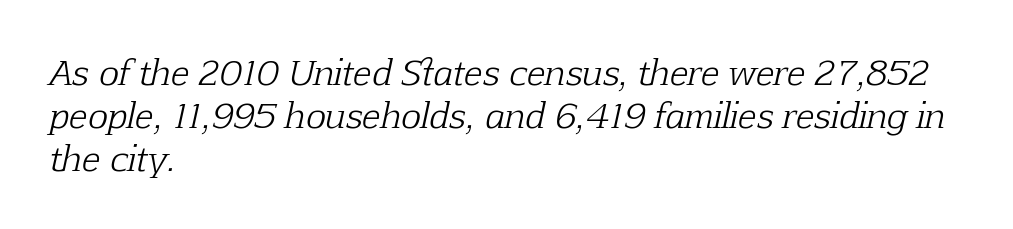
{"serif": "yes", "italic": "yes", "lean": "right", "slant_degrees": 12, "bold": "no", "weight": "light", "width": "normal", "stroke_contrast": "low", "x_height": "medium", "monospaced": "no", "underline": "no", "align": "left", "line_spacing": "normal", "line_spacing_ratio": 1.26, "letter_spacing": "normal", "letter_spacing_em": 0.0, "glyph_px": 34}
